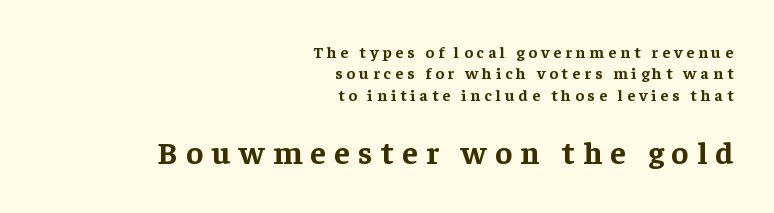
The image shows 32 px bold serif type, upright; set right-aligned, normal line spacing (1.33x), unusually wide letter spacing (+0.26 em), not underlined; the second (bottom) block is 2.0x larger; low stroke contrast and a medium x-height.
